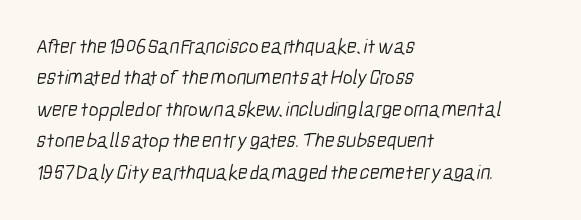
Horizontal alignment here is leftward, the default for most running prose. Inter-character spacing is left at the font's built-in metrics. The typeface has the unassuming heft of standard copy or less. Descender tails drop into unmarked territory. This sample keeps an unexceptional amount of space between lines.
